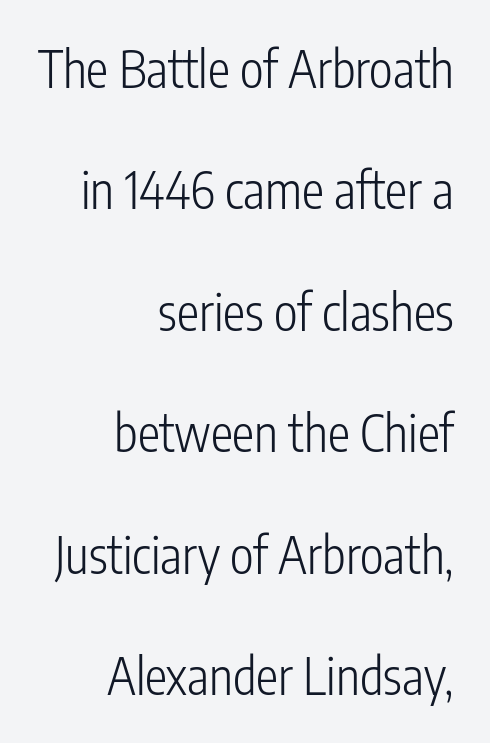
The image shows 50 px light, condensed sans-serif type, upright; set right-aligned, loose line spacing (2.43x), normal letter spacing, not underlined; low stroke contrast and a medium x-height.
